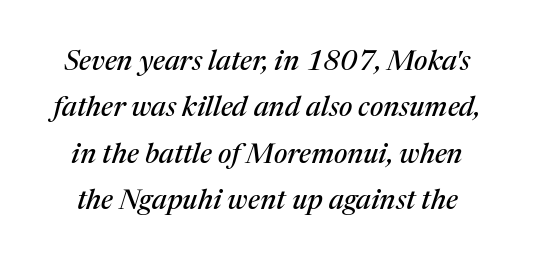
Q: Is the text italic (slanted)? A: Yes, it leans right by about 17 degrees.
Q: Is the typeface a serif or a sans-serif typeface? A: Serif.
Q: Is the text underlined? A: No.
Q: Is the spacing between letters normal or unusually wide? A: Normal.
Q: Is the spacing between lines tight, normal or loose? A: Normal.
Q: Width (condensed, normal, or wide)? A: Normal.
Q: Stroke contrast? A: Medium.
Q: x-height? A: Medium.
Q: Monospaced? A: No.
